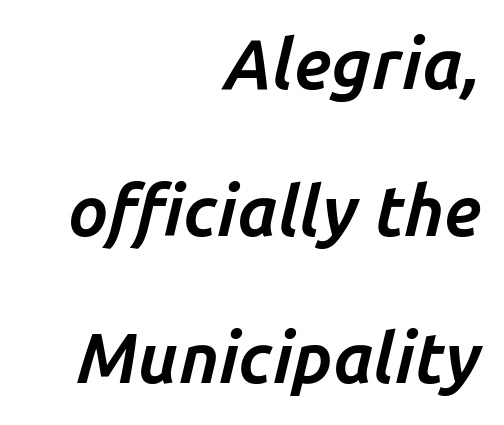
The image shows 70 px bold type, italic (leaning right); set right-aligned, loose line spacing (2.1x), normal letter spacing, not underlined; low stroke contrast and a medium x-height.
